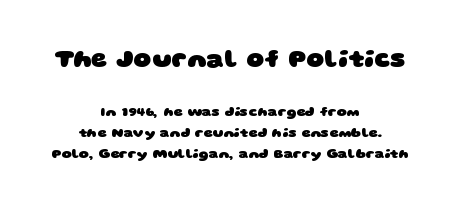
{"bold": "yes", "underline": "no", "align": "center", "line_spacing": "normal", "line_spacing_ratio": 1.49, "letter_spacing": "normal", "letter_spacing_em": 0.0, "larger_block": "first", "size_ratio": 1.79, "glyph_px": 25}
